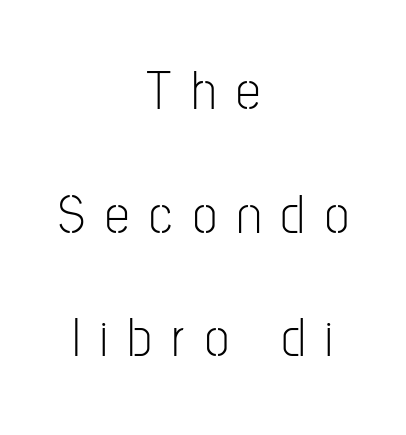
The image shows 55 px light, condensed sans-serif type, upright; set centered, loose line spacing (2.25x), unusually wide letter spacing (+0.37 em), not underlined; low stroke contrast and a medium x-height.
